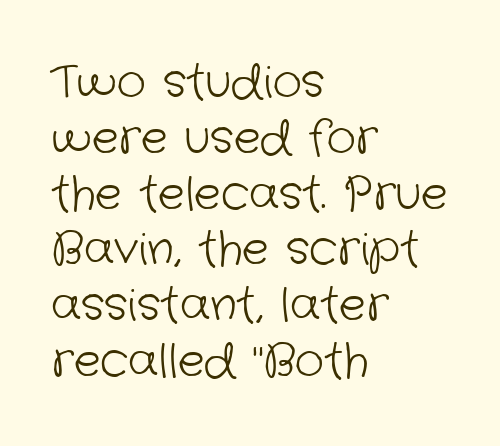
{"serif": "no", "bold": "no", "weight": "light", "width": "normal", "stroke_contrast": "low", "x_height": "medium", "monospaced": "no", "underline": "no", "align": "left", "line_spacing_ratio": 1.24, "letter_spacing": "normal", "letter_spacing_em": 0.0, "glyph_px": 45}
